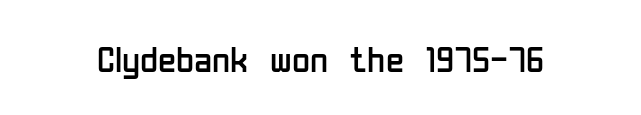
Q: Is the text bold? A: No.
Q: Is the text italic (slanted)? A: No, it is upright.
Q: Is the typeface a serif or a sans-serif typeface? A: Sans-serif.
Q: Is the text underlined? A: No.
Q: Is the spacing between letters normal or unusually wide? A: Normal.
Q: Width (condensed, normal, or wide)? A: Condensed.
Q: Stroke contrast? A: Low.
Q: x-height? A: Medium.
Q: Monospaced? A: No.
